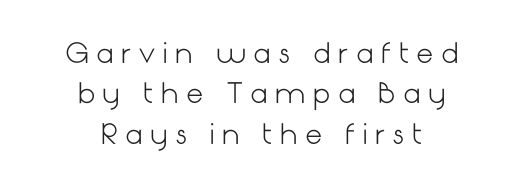
The image shows 27 px text type, upright; set centered, normal line spacing (1.5x), unusually wide letter spacing (+0.27 em), not underlined.
